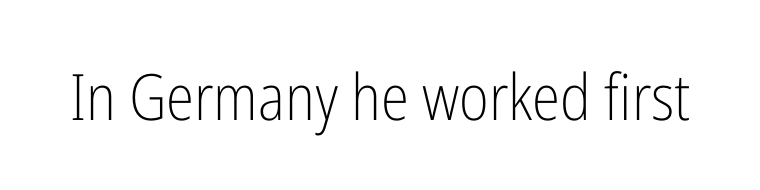
The image shows 64 px light, condensed sans-serif type, upright; set normal letter spacing, not underlined; low stroke contrast and a medium x-height.
